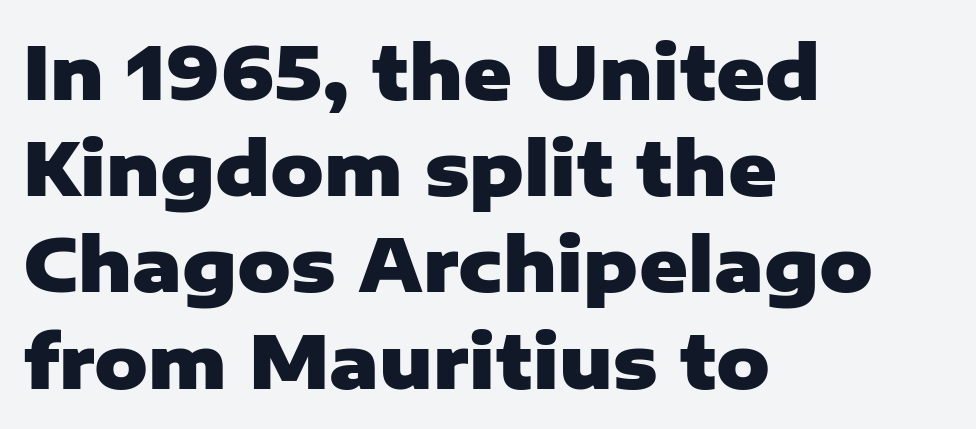
{"serif": "no", "italic": "no", "bold": "yes", "weight": "heavy", "width": "normal", "stroke_contrast": "low", "x_height": "medium", "monospaced": "no", "underline": "no", "align": "left", "line_spacing": "normal", "line_spacing_ratio": 1.3, "letter_spacing": "normal", "letter_spacing_em": 0.0, "glyph_px": 74}
